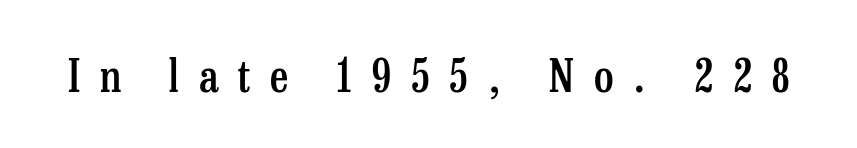
{"serif": "yes", "italic": "no", "bold": "semi", "weight": "semibold", "width": "condensed", "stroke_contrast": "low", "x_height": "medium", "monospaced": "no", "underline": "no", "letter_spacing": "wide", "letter_spacing_em": 0.45, "glyph_px": 44}
